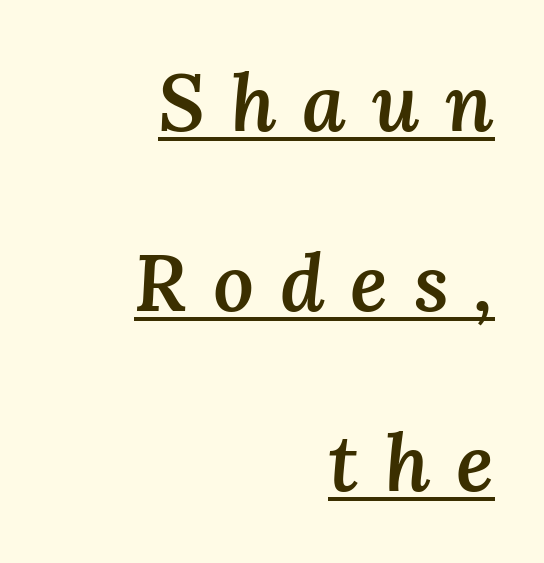
{"italic": "yes", "lean": "right", "slant_degrees": 3, "bold": "semi", "weight": "semibold", "width": "normal", "stroke_contrast": "medium", "x_height": "medium", "monospaced": "no", "underline": "yes", "align": "right", "line_spacing": "loose", "line_spacing_ratio": 2.25, "letter_spacing": "wide", "letter_spacing_em": 0.32, "glyph_px": 80}
